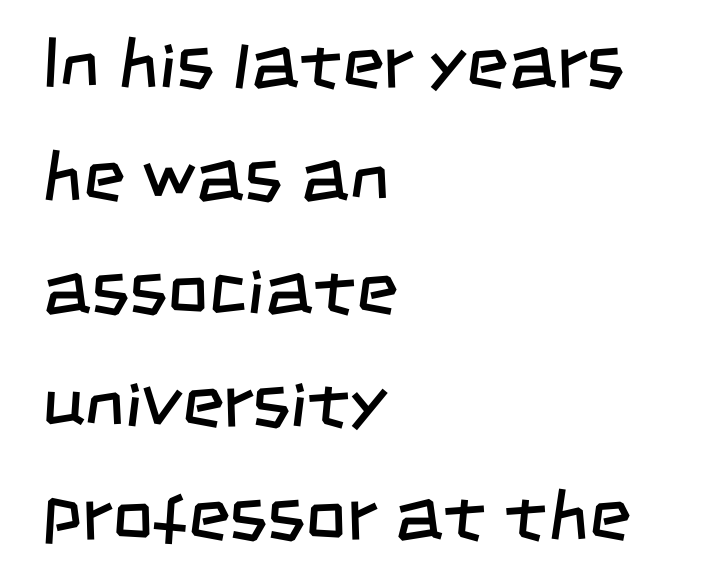
{"serif": "no", "bold": "no", "weight": "regular", "width": "condensed", "stroke_contrast": "low", "x_height": "large", "monospaced": "no", "underline": "no", "align": "left", "line_spacing": "normal", "line_spacing_ratio": 1.57, "letter_spacing": "normal", "letter_spacing_em": 0.0, "glyph_px": 72}
